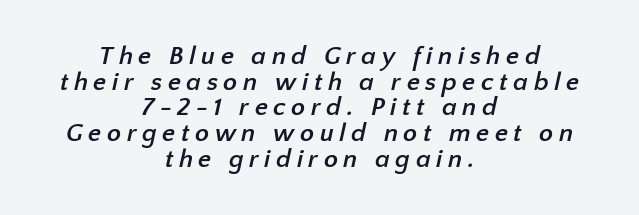
Is the letter spacing exaggerated? Yes — the characters are pushed far apart. The face used here has the dense, thick strokes of a bold. The line-height multiplier appears low, near solid setting. The words here are not underlined. Caption: multi-line text, centered on the measure.
